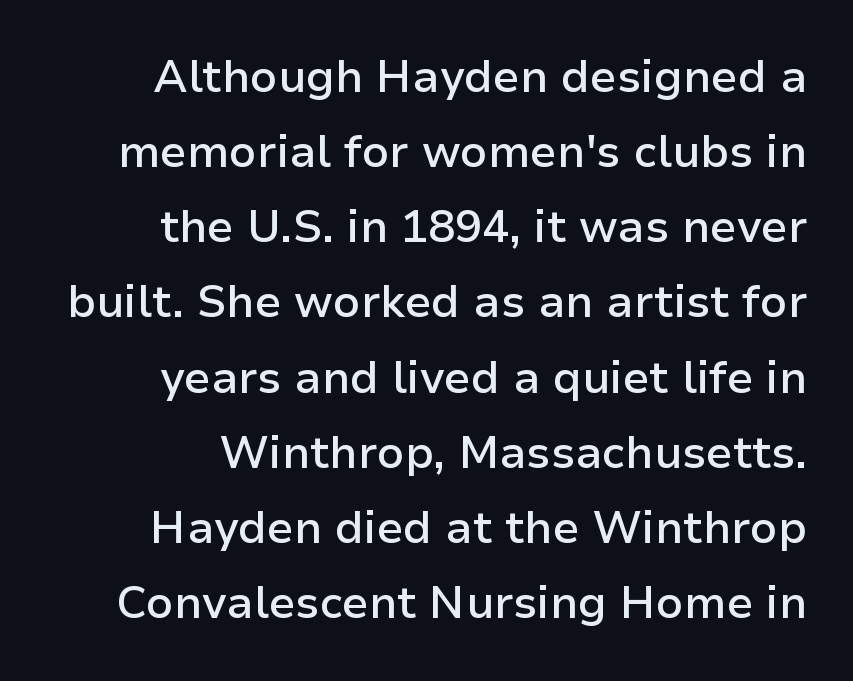
Q: Is the text bold? A: Semi-bold.
Q: Is the text italic (slanted)? A: No, it is upright.
Q: Is the typeface a serif or a sans-serif typeface? A: Sans-serif.
Q: Is the text underlined? A: No.
Q: Is the spacing between letters normal or unusually wide? A: Normal.
Q: Is the spacing between lines tight, normal or loose? A: Normal.
Q: Width (condensed, normal, or wide)? A: Normal.
Q: Stroke contrast? A: Low.
Q: x-height? A: Medium.
Q: Monospaced? A: No.
